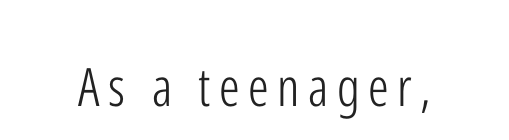
Q: Is the text bold? A: No.
Q: Is the text italic (slanted)? A: No, it is upright.
Q: Is the typeface a serif or a sans-serif typeface? A: Sans-serif.
Q: Is the text underlined? A: No.
Q: Width (condensed, normal, or wide)? A: Condensed.
Q: Stroke contrast? A: Low.
Q: x-height? A: Medium.
Q: Monospaced? A: No.
